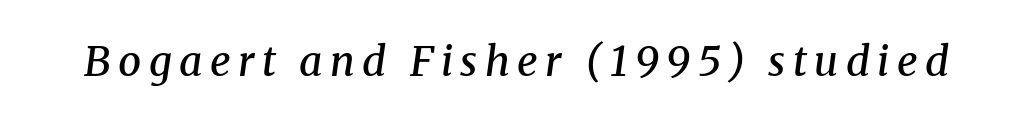
The image shows 41 px semibold serif type, italic (leaning right); set not underlined; medium stroke contrast and a medium x-height.
